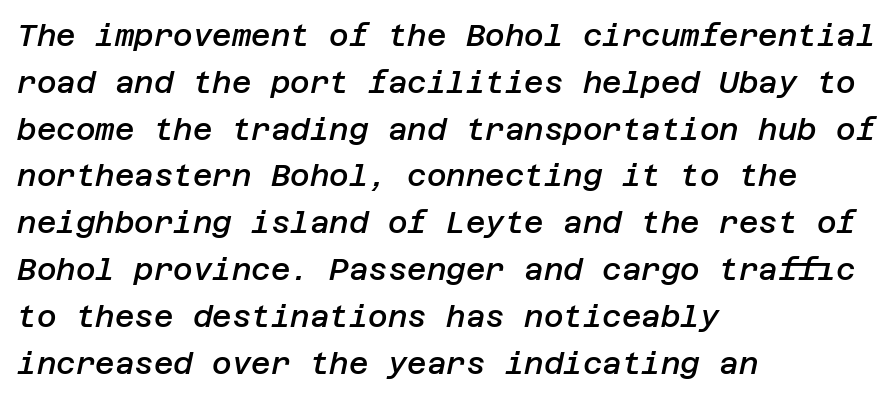
Moderately thickened strokes mark this as semibold type. Nobody drew a line under any word here. This is oblique type, the kind used for emphasis or titles. Glyph-to-glyph distance matches everyday printed text. Compared with a centered layout, this one pins lines to the left instead.
